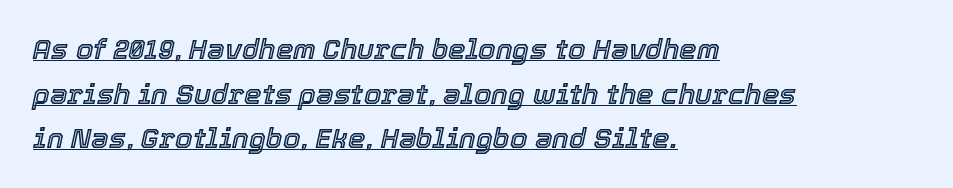
{"italic": "yes", "lean": "right", "slant_degrees": 12, "width": "normal", "x_height": "medium", "monospaced": "no", "underline": "yes", "align": "left", "line_spacing": "normal", "line_spacing_ratio": 1.59, "letter_spacing": "normal", "letter_spacing_em": 0.0, "glyph_px": 28}
